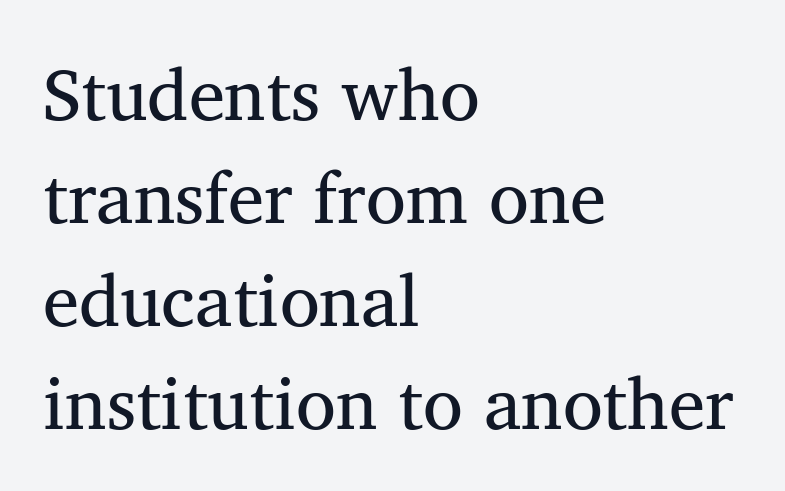
The image shows 73 px regular-weight serif type; set left-aligned, normal line spacing (1.41x), normal letter spacing, not underlined; medium stroke contrast and a medium x-height.
